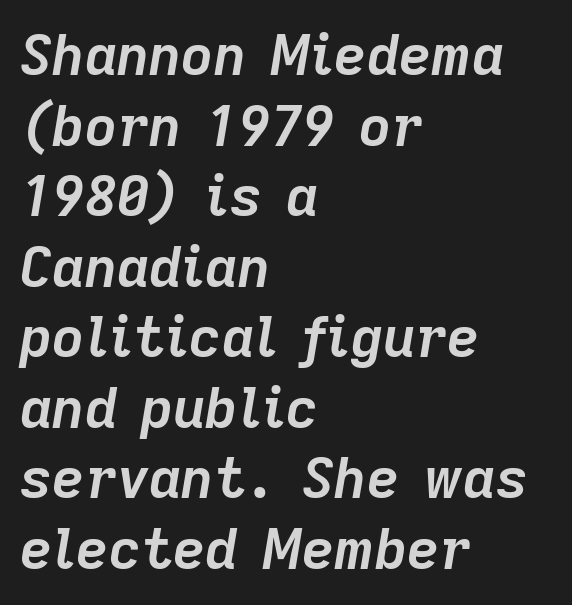
The image shows 56 px semibold type, italic (leaning right); set left-aligned, normal line spacing (1.26x), normal letter spacing, not underlined; low stroke contrast and a medium x-height.
